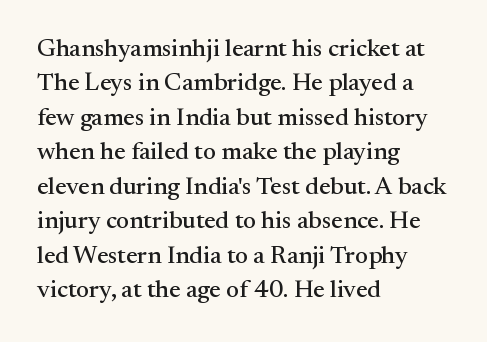
Q: Is the text italic (slanted)? A: No, it is upright.
Q: Is the text underlined? A: No.
Q: How is the paragraph aligned? A: Left-aligned.
Q: Is the spacing between letters normal or unusually wide? A: Normal.
Q: Is the spacing between lines tight, normal or loose? A: Normal.
